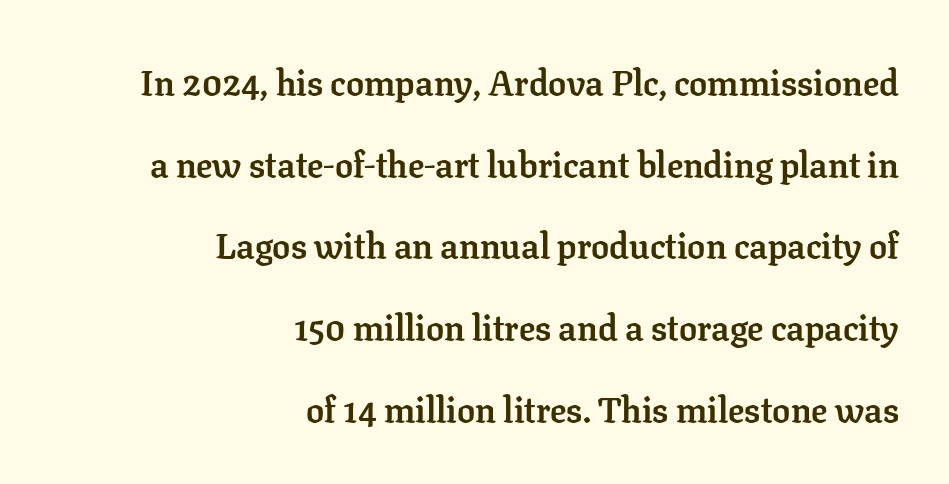
Q: Is the text bold? A: Yes.
Q: Is the text italic (slanted)? A: No, it is upright.
Q: Is the typeface a serif or a sans-serif typeface? A: Serif.
Q: Is the text underlined? A: No.
Q: How is the paragraph aligned? A: Right-aligned.
Q: Is the spacing between letters normal or unusually wide? A: Normal.
Q: Is the spacing between lines tight, normal or loose? A: Loose.
Q: Width (condensed, normal, or wide)? A: Normal.
Q: Stroke contrast? A: Low.
Q: x-height? A: Medium.
Q: Monospaced? A: No.
